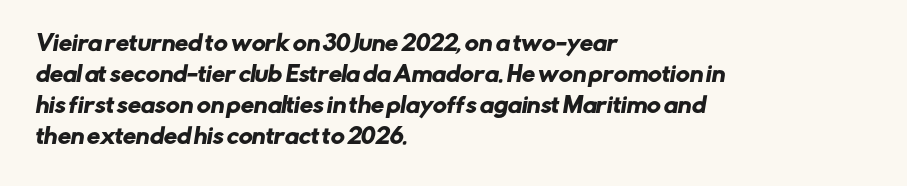
Rule under the text: the space is simply empty. Nobody touched the tracking dial on this one. Successive baselines arrive at the customary interval. Caption: multi-line text, flush left, ragged right.
